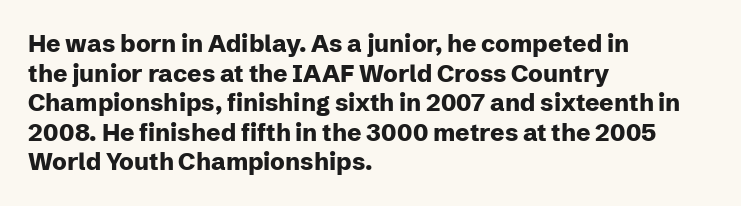
Q: Is the text bold? A: Yes.
Q: Is the text italic (slanted)? A: No, it is upright.
Q: Is the text underlined? A: No.
Q: How is the paragraph aligned? A: Left-aligned.
Q: Is the spacing between letters normal or unusually wide? A: Normal.
